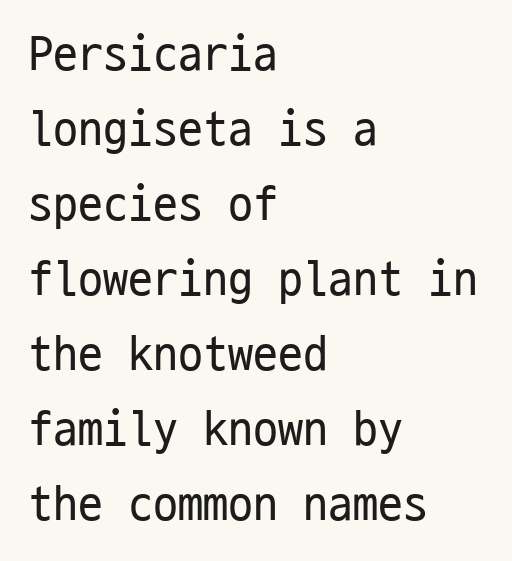
Q: Is the text bold? A: No.
Q: Is the text italic (slanted)? A: No, it is upright.
Q: Is the typeface a serif or a sans-serif typeface? A: Sans-serif.
Q: Is the text underlined? A: No.
Q: How is the paragraph aligned? A: Left-aligned.
Q: Is the spacing between letters normal or unusually wide? A: Normal.
Q: Is the spacing between lines tight, normal or loose? A: Normal.
Q: Width (condensed, normal, or wide)? A: Condensed.
Q: Stroke contrast? A: Low.
Q: x-height? A: Medium.
Q: Monospaced? A: Yes.
